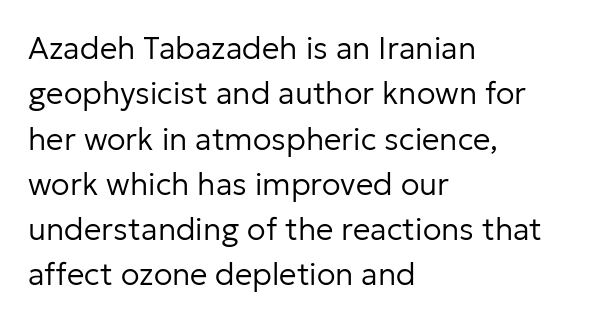
Is this a fixed-width face? No — the glyphs have proportional, varying widths. Bare-footed words on every line. Short and long lines alike share a common starting point at left. Between one letter and the next there's only the usual sliver of space. The specimen reads as upright at a glance.
